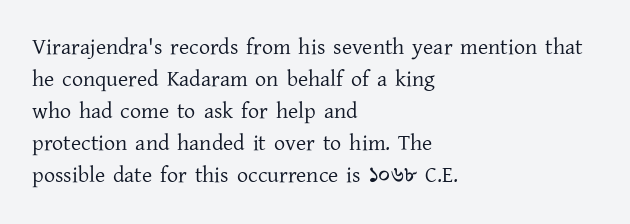
{"italic": "no", "bold": "no", "underline": "no", "align": "left", "line_spacing": "normal", "line_spacing_ratio": 1.46, "letter_spacing": "normal", "letter_spacing_em": 0.0, "glyph_px": 22}
